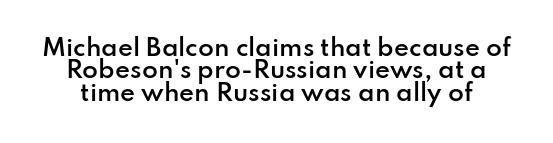
The image shows 23 px text type, upright; set tight line spacing (0.97x), normal letter spacing, not underlined.
